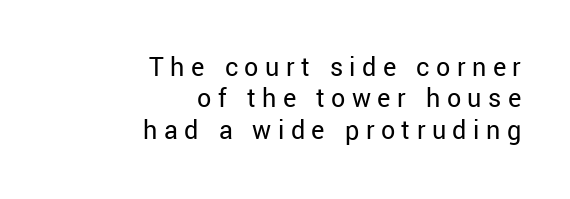
The image shows 28 px regular-weight sans-serif type, upright; set right-aligned, tight line spacing (1.12x), unusually wide letter spacing (+0.23 em), not underlined; low stroke contrast and a medium x-height.
